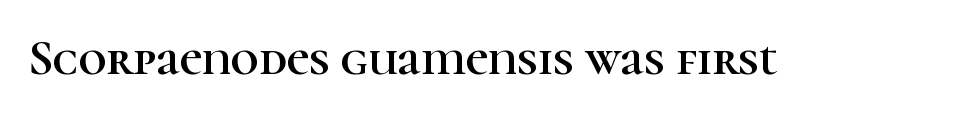
Q: Is the text italic (slanted)? A: No, it is upright.
Q: Is the typeface a serif or a sans-serif typeface? A: Serif.
Q: Is the text underlined? A: No.
Q: Is the spacing between letters normal or unusually wide? A: Normal.
Q: Width (condensed, normal, or wide)? A: Normal.
Q: Stroke contrast? A: High.
Q: x-height? A: Medium.
Q: Monospaced? A: No.
